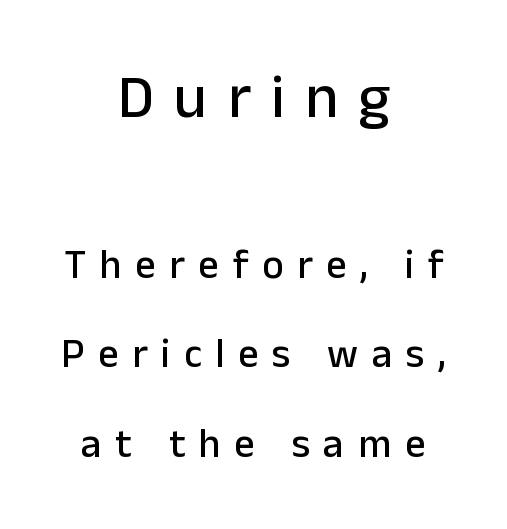
The image shows 61 px sans-serif type, upright; set centered, loose line spacing (2.18x), unusually wide letter spacing (+0.33 em), not underlined; the first (top) block is 1.49x larger; low stroke contrast and a medium x-height.
